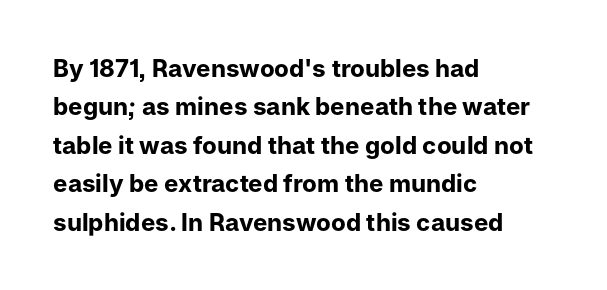
The image shows 24 px bold type, upright; set left-aligned, normal line spacing (1.6x), normal letter spacing, not underlined.
